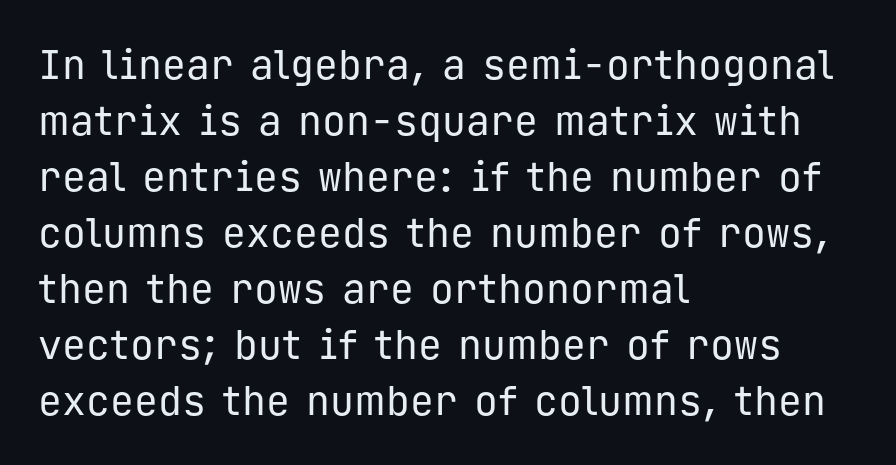
The image shows 40 px regular-weight sans-serif type, upright, monospaced; set left-aligned, normal line spacing (1.4x), normal letter spacing, not underlined; low stroke contrast and a medium x-height.
